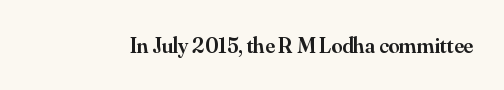
Q: Is the text bold? A: Semi-bold.
Q: Is the text italic (slanted)? A: No, it is upright.
Q: Is the text underlined? A: No.
Q: Is the spacing between letters normal or unusually wide? A: Normal.
